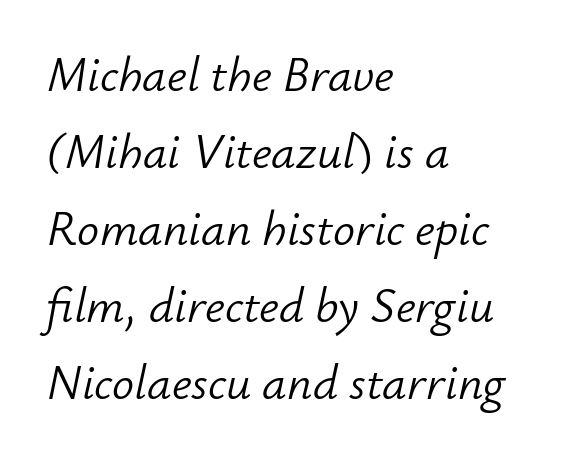
Q: Is the text bold? A: No.
Q: Is the text italic (slanted)? A: Yes, it leans right by about 12 degrees.
Q: Is the text underlined? A: No.
Q: How is the paragraph aligned? A: Left-aligned.
Q: Is the spacing between letters normal or unusually wide? A: Normal.
Q: Is the spacing between lines tight, normal or loose? A: Normal.
Q: Width (condensed, normal, or wide)? A: Normal.
Q: Stroke contrast? A: Low.
Q: x-height? A: Small.
Q: Monospaced? A: No.
